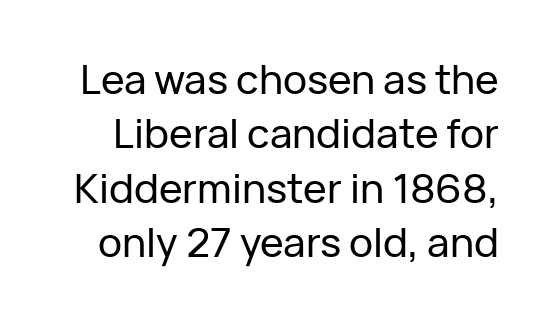
This rendering features lettering with no underline. The designer left line spacing at the default. Type style note: lacks serifs. It's the straight-up-and-down kind of type.
